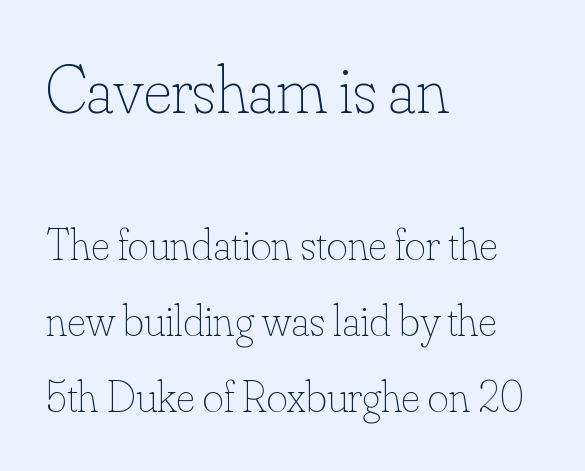
Does the lettering tilt? It doesn't — this is upright. The paragraph has a hard left edge and a soft right edge. The passage shown has conventional tracking throughout. The space beneath each line is pristine and unruled. A student would notice the top passage is typeset larger than what follows. Summary of vertical rhythm: regular, with standard interline spacing.
